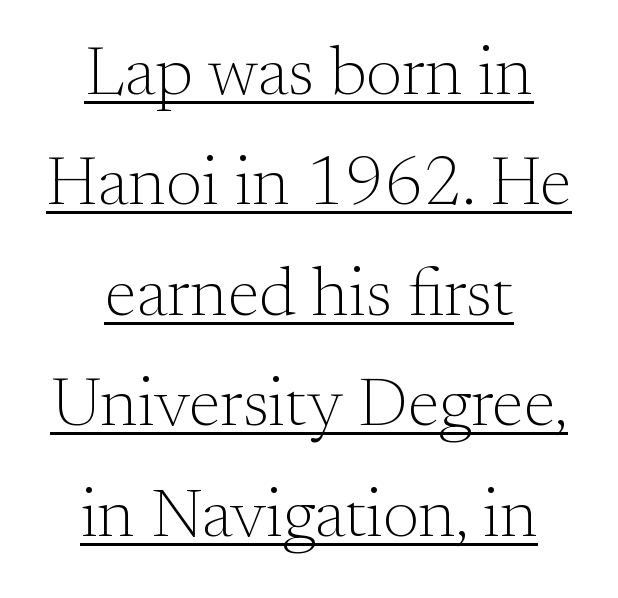
The image shows 69 px light serif type, upright; set centered, normal line spacing (1.6x), normal letter spacing, underlined; medium stroke contrast and a small x-height.
